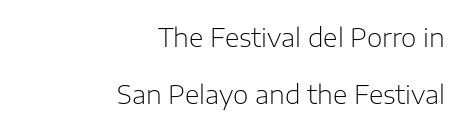
Q: Is the text bold? A: No.
Q: Is the text italic (slanted)? A: No, it is upright.
Q: Is the text underlined? A: No.
Q: How is the paragraph aligned? A: Right-aligned.
Q: Is the spacing between letters normal or unusually wide? A: Normal.
Q: Is the spacing between lines tight, normal or loose? A: Loose.
